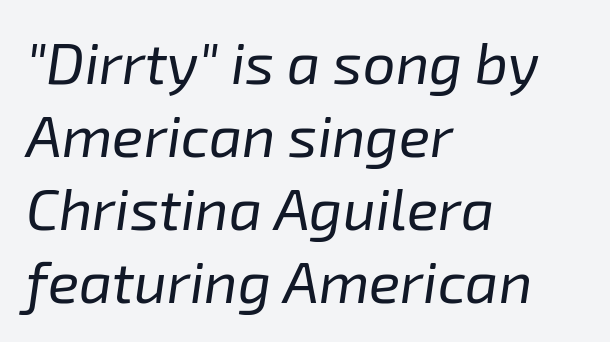
The area under the type is left untouched. The block of text has a typical density, with ordinary space between rows. The rendering uses natural spacing where letterforms have individual widths. Glyph-to-glyph distance matches everyday printed text. It's the slanting kind of type.
